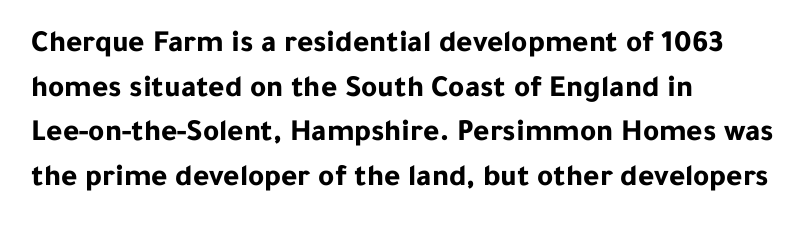
Q: Is the text bold? A: Yes.
Q: Is the text italic (slanted)? A: No, it is upright.
Q: Is the typeface a serif or a sans-serif typeface? A: Sans-serif.
Q: Is the text underlined? A: No.
Q: How is the paragraph aligned? A: Left-aligned.
Q: Is the spacing between letters normal or unusually wide? A: Normal.
Q: Is the spacing between lines tight, normal or loose? A: Normal.
Q: Width (condensed, normal, or wide)? A: Normal.
Q: Stroke contrast? A: Low.
Q: x-height? A: Medium.
Q: Monospaced? A: No.
